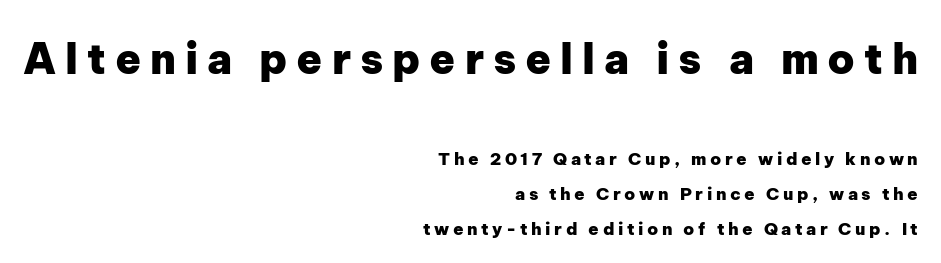
{"serif": "no", "italic": "no", "bold": "yes", "weight": "heavy", "width": "normal", "stroke_contrast": "low", "x_height": "medium", "monospaced": "no", "underline": "no", "align": "right", "line_spacing": "loose", "line_spacing_ratio": 2.07, "letter_spacing": "wide", "letter_spacing_em": 0.21, "larger_block": "first", "size_ratio": 2.47, "glyph_px": 42}
